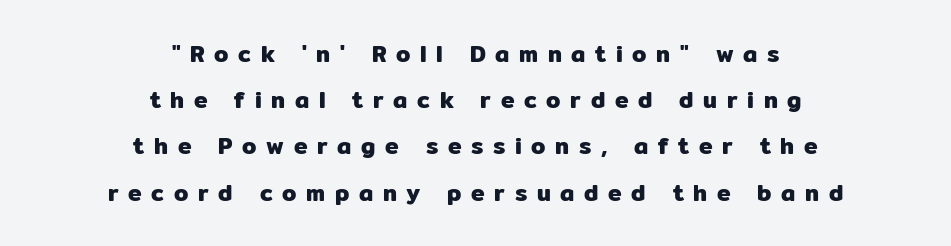
This sample uses an upright cut, with every glyph sitting square on the baseline. Caption: expanded tracking, letters set apart. Letters rest on an invisible, unmarked baseline. The block of text is sparse from top to bottom, with ample space between rows.
